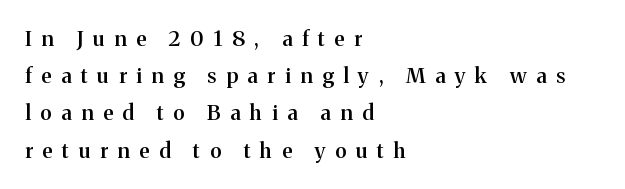
The image shows 21 px text type, upright; set left-aligned, line spacing 1.77x, unusually wide letter spacing (+0.46 em), not underlined.
